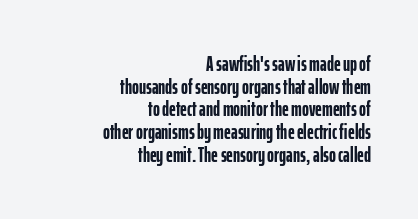
The image shows 21 px bold type, upright; set right-aligned, tight line spacing (1.08x), normal letter spacing, not underlined.
